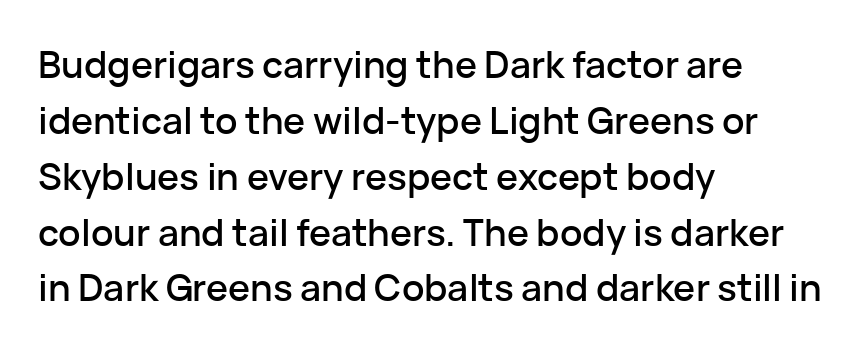
Typographically, this falls in the sans-serif category. Typeset ragged right — the left edge is the straight one. Do the characters align in a grid? No, the font is proportional. In terms of leading, this rendering sits right in the middle. The lettering holds an erect, upright posture throughout. Check under the words: just untouched page.
